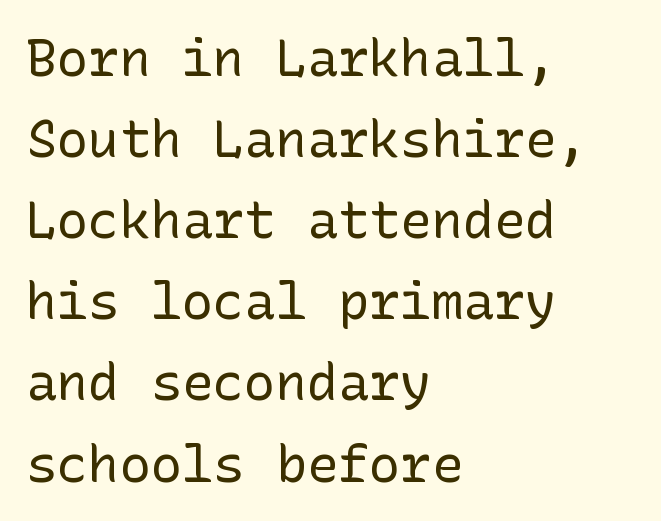
Q: Is the text bold? A: No.
Q: Is the text italic (slanted)? A: No, it is upright.
Q: Is the typeface a serif or a sans-serif typeface? A: Sans-serif.
Q: Is the text underlined? A: No.
Q: How is the paragraph aligned? A: Left-aligned.
Q: Is the spacing between letters normal or unusually wide? A: Normal.
Q: Is the spacing between lines tight, normal or loose? A: Normal.
Q: Width (condensed, normal, or wide)? A: Normal.
Q: Stroke contrast? A: Low.
Q: x-height? A: Medium.
